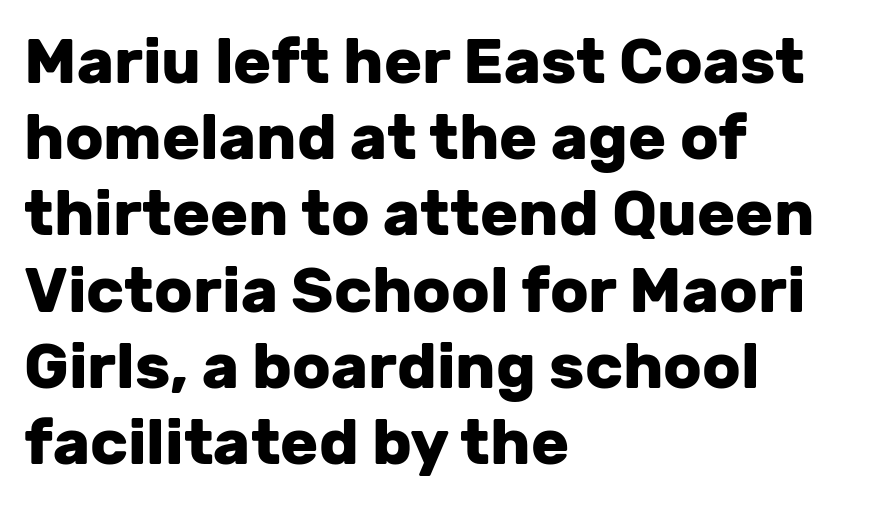
The rendering keeps characters at their native spacing. This rendering features lettering with no underline. The passage is arranged the way most books set body copy — flush left. These lines carry a lot of weight — the face is fully bold. Spacing verdict: proportional, widths tailored to each character. Does the type have serifs? No, each stem ends abruptly.
